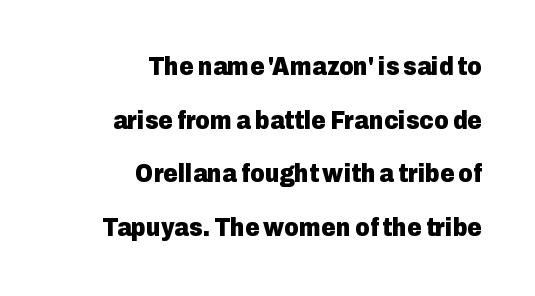
Q: Is the text bold? A: Yes.
Q: Is the text italic (slanted)? A: No, it is upright.
Q: Is the text underlined? A: No.
Q: How is the paragraph aligned? A: Right-aligned.
Q: Is the spacing between letters normal or unusually wide? A: Normal.
Q: Is the spacing between lines tight, normal or loose? A: Loose.
